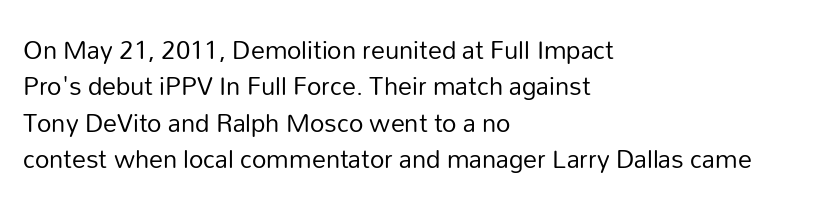
The image shows 28 px regular-weight sans-serif type, upright; set left-aligned, normal line spacing (1.3x), normal letter spacing, not underlined; low stroke contrast and a medium x-height.
